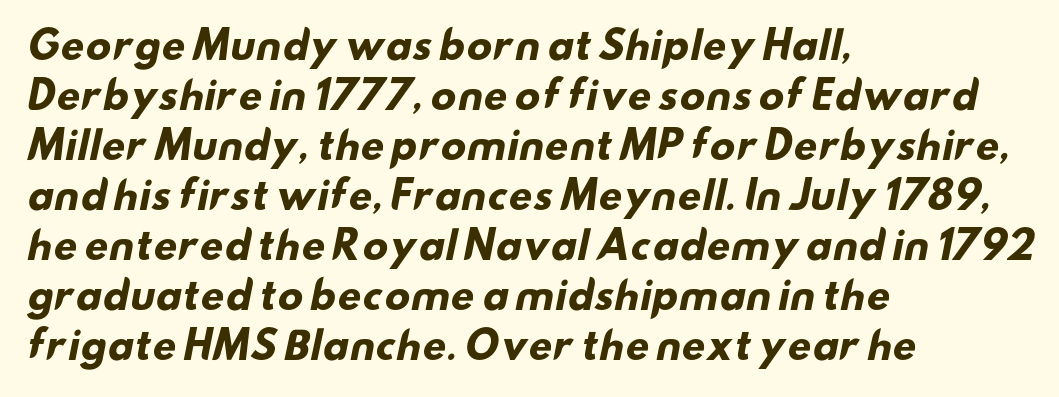
{"serif": "no", "bold": "yes", "weight": "heavy", "width": "wide", "stroke_contrast": "low", "x_height": "small", "monospaced": "no", "underline": "no", "align": "left", "line_spacing": "normal", "line_spacing_ratio": 1.35, "letter_spacing": "normal", "letter_spacing_em": 0.0, "glyph_px": 37}
